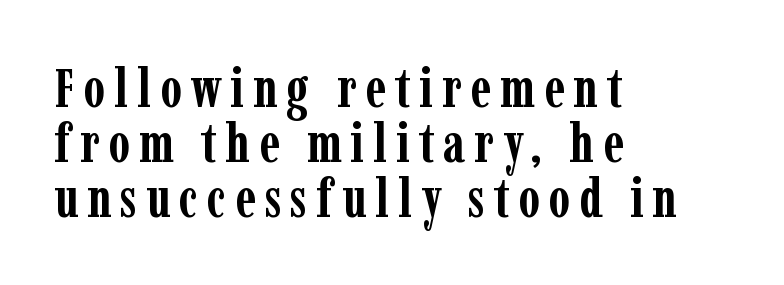
{"serif": "yes", "italic": "no", "bold": "yes", "weight": "semibold", "width": "condensed", "stroke_contrast": "low", "x_height": "medium", "monospaced": "no", "underline": "no", "align": "left", "line_spacing": "tight", "line_spacing_ratio": 1.0, "glyph_px": 55}
